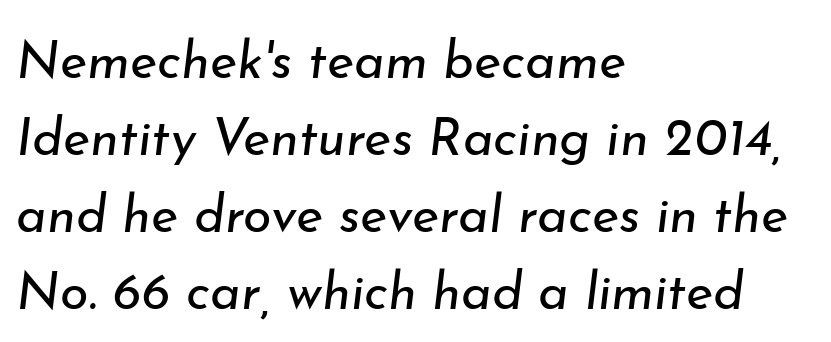
Lines of text with bare space underneath. Is the block centered? No — it sits flush against the left margin. Each stroke keeps to a modest, everyday thickness or less. Regarding leading, the lines here are spaced in the standard way. The passage shown is typed in a proportional face where columns would drift.
